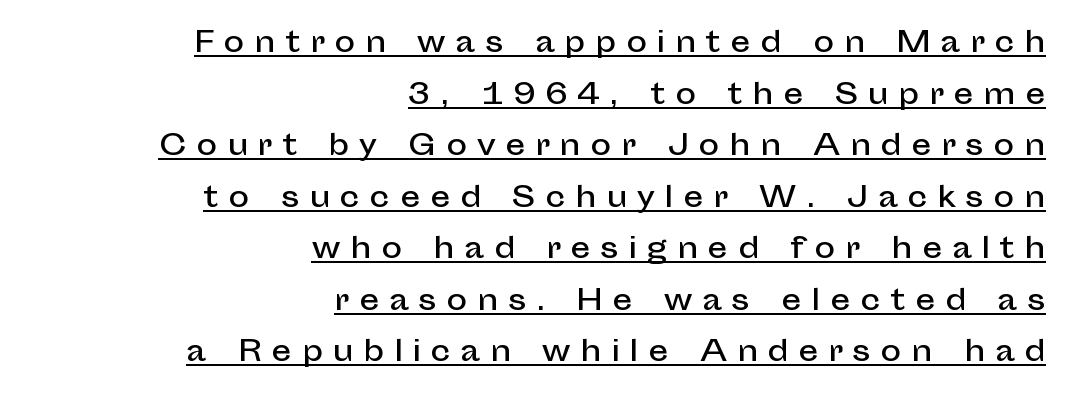
Q: Is the text italic (slanted)? A: No, it is upright.
Q: Is the typeface a serif or a sans-serif typeface? A: Sans-serif.
Q: Is the text underlined? A: Yes.
Q: How is the paragraph aligned? A: Right-aligned.
Q: Is the spacing between letters normal or unusually wide? A: Unusually wide.
Q: Width (condensed, normal, or wide)? A: Normal.
Q: Stroke contrast? A: Low.
Q: x-height? A: Medium.
Q: Monospaced? A: No.
